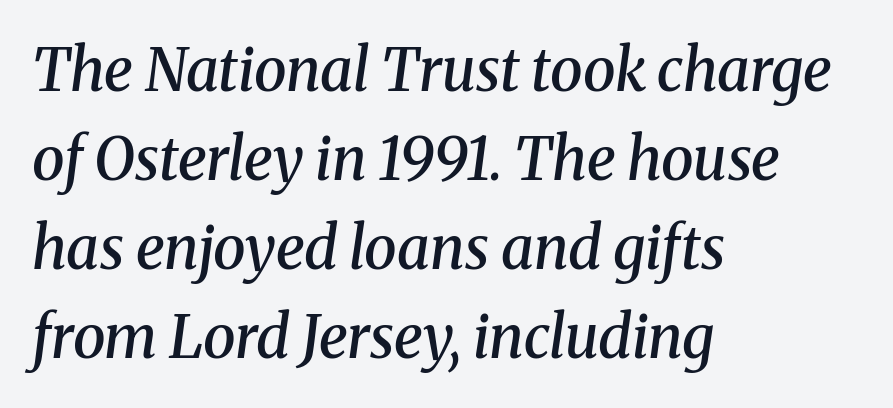
Normally led — the rows are evenly, conventionally spaced. In terms of posture, this sample is oblique. Letter spacing: default. Descender tails drop into unmarked territory. Left-aligned paragraph, ragged on the right.
